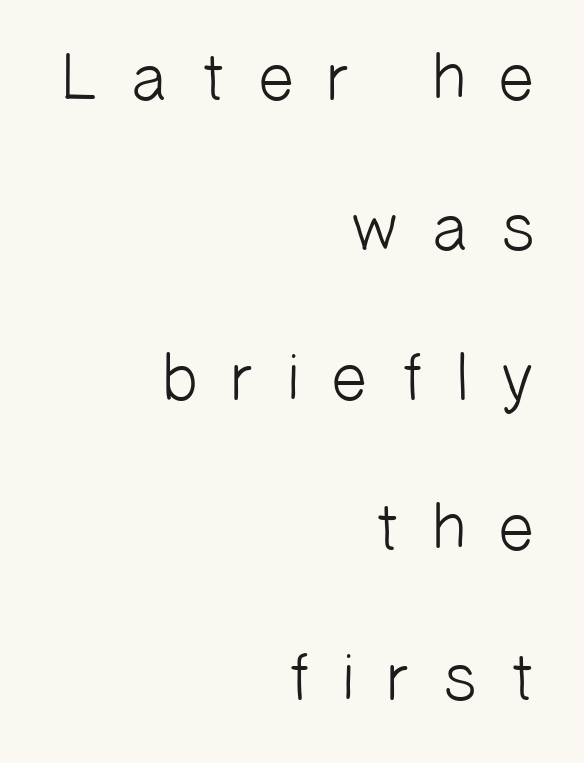
The image shows 67 px light sans-serif type; set right-aligned, loose line spacing (2.24x), unusually wide letter spacing (+0.43 em), not underlined; low stroke contrast and a medium x-height.
